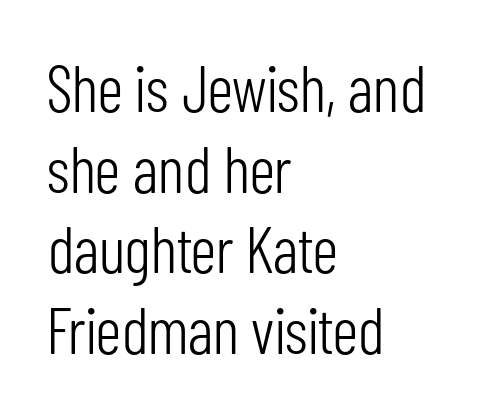
{"serif": "no", "italic": "no", "bold": "no", "weight": "light", "width": "condensed", "stroke_contrast": "low", "x_height": "medium", "monospaced": "no", "underline": "no", "align": "left", "line_spacing_ratio": 1.24, "letter_spacing": "normal", "letter_spacing_em": 0.0, "glyph_px": 65}
